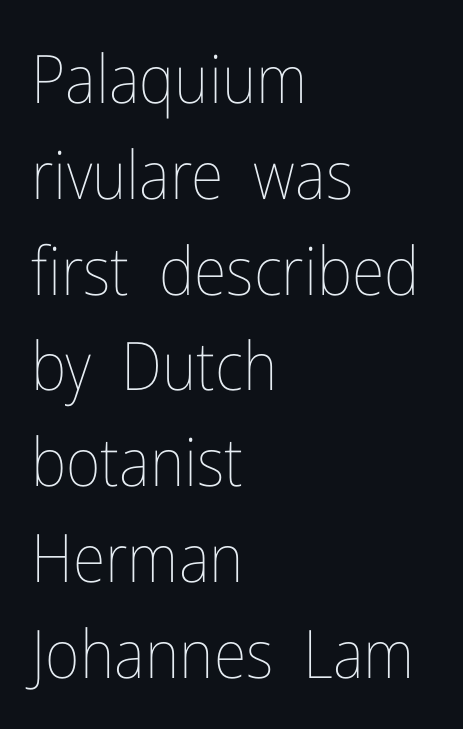
The passage shown stacks its lines at a standard gap. On a weight scale, this lands at 450 or below. The gap between lines stays unmarked. This sample uses plain, unmodified letter spacing. Character widths vary here, with narrow letters taking less room than wide ones. Italic? Not at all — the glyphs are vertical.
